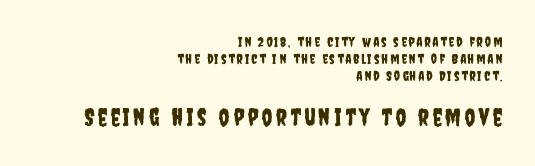
The image shows 24 px text type, upright; set right-aligned, line spacing 1.21x, not underlined; the second (bottom) block is 1.71x larger.
